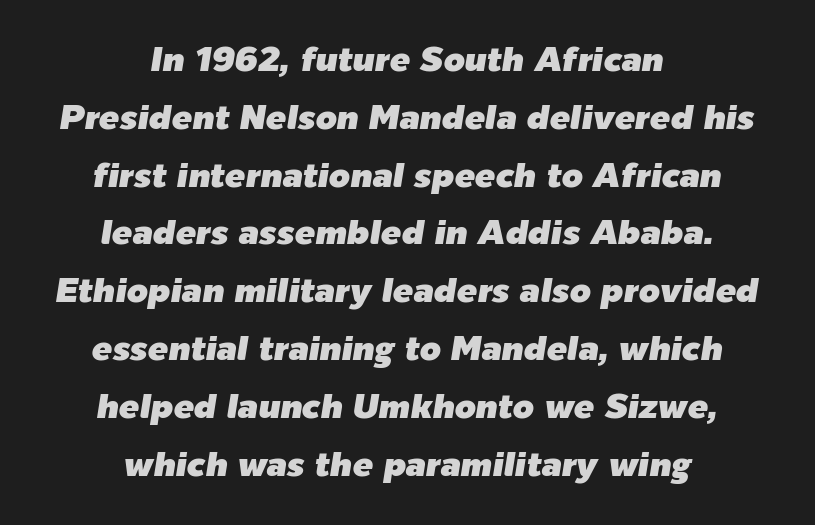
This rendering features lettering with no underline. Leading matches the norm, producing a regular column. Visually the block forms a symmetrical silhouette, jagged on both flanks. The rendering uses natural spacing where letterforms have individual widths. The typography opts for an oblique posture over an upright one. Compared with typical body copy, the letter spacing here is the same.
